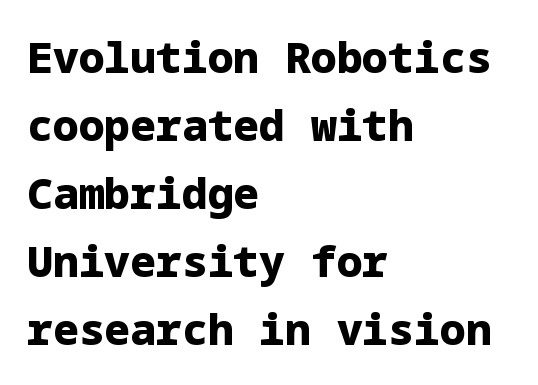
Q: Is the text bold? A: Yes.
Q: Is the text italic (slanted)? A: No, it is upright.
Q: Is the typeface a serif or a sans-serif typeface? A: Sans-serif.
Q: Is the text underlined? A: No.
Q: How is the paragraph aligned? A: Left-aligned.
Q: Is the spacing between letters normal or unusually wide? A: Normal.
Q: Is the spacing between lines tight, normal or loose? A: Normal.
Q: Width (condensed, normal, or wide)? A: Normal.
Q: Stroke contrast? A: Low.
Q: x-height? A: Medium.
